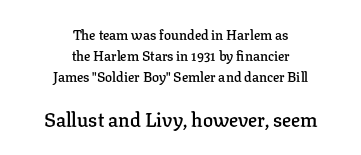
The image shows 20 px text type, upright; set centered, normal line spacing (1.5x), normal letter spacing, not underlined; the second (bottom) block is 1.43x larger.
